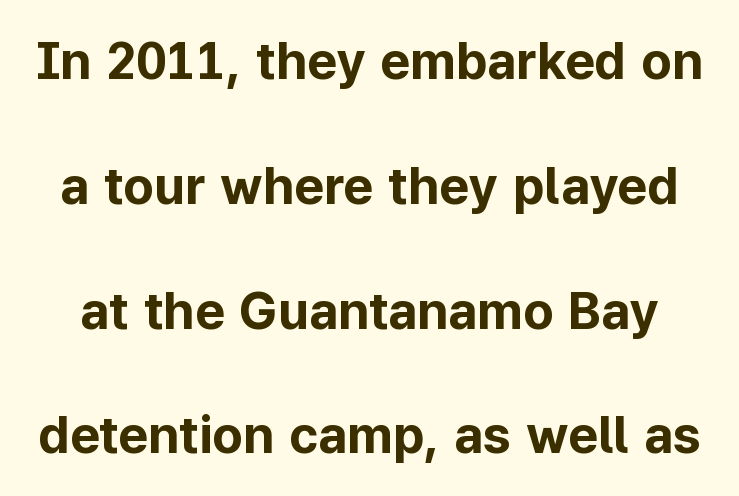
Q: Is the text bold? A: Yes.
Q: Is the text italic (slanted)? A: No, it is upright.
Q: Is the typeface a serif or a sans-serif typeface? A: Sans-serif.
Q: Is the text underlined? A: No.
Q: Is the spacing between letters normal or unusually wide? A: Normal.
Q: Is the spacing between lines tight, normal or loose? A: Loose.
Q: Width (condensed, normal, or wide)? A: Normal.
Q: Stroke contrast? A: Low.
Q: x-height? A: Medium.
Q: Monospaced? A: No.
